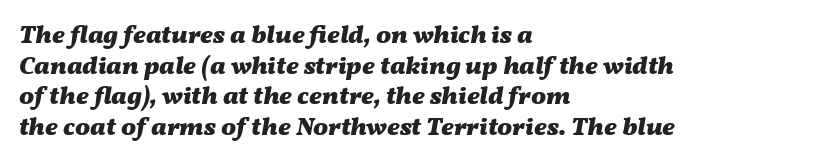
Q: Is the text bold? A: Yes.
Q: Is the text italic (slanted)? A: Yes, it leans right by about 11 degrees.
Q: Is the text underlined? A: No.
Q: How is the paragraph aligned? A: Left-aligned.
Q: Is the spacing between letters normal or unusually wide? A: Normal.
